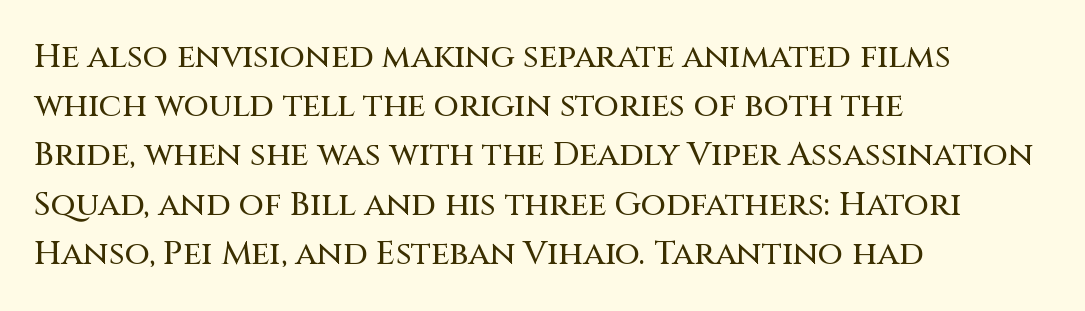
The image shows 33 px sans-serif type, upright; set left-aligned, normal line spacing (1.49x), normal letter spacing, not underlined; medium stroke contrast and a large x-height.
